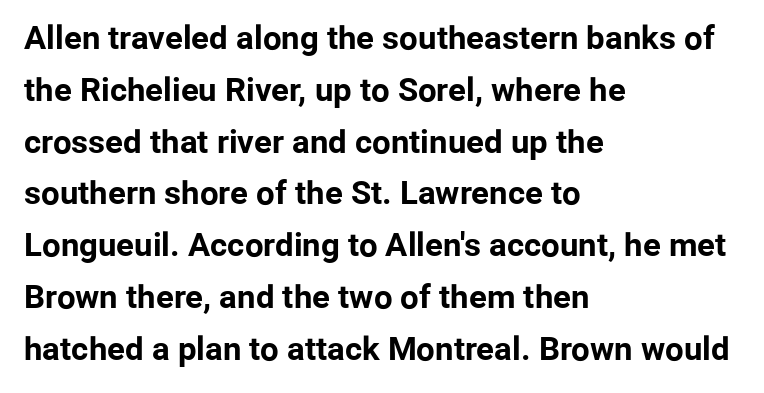
A typesetter would mark this as roman, not italic. Descenders hang freely into open space. This rendering leaves character spacing at its baseline value. Leftover space on each line is placed entirely after the last word. Letterform terminals end flat and unadorned throughout the passage. Strokes here are thick enough to call this a true bold.
